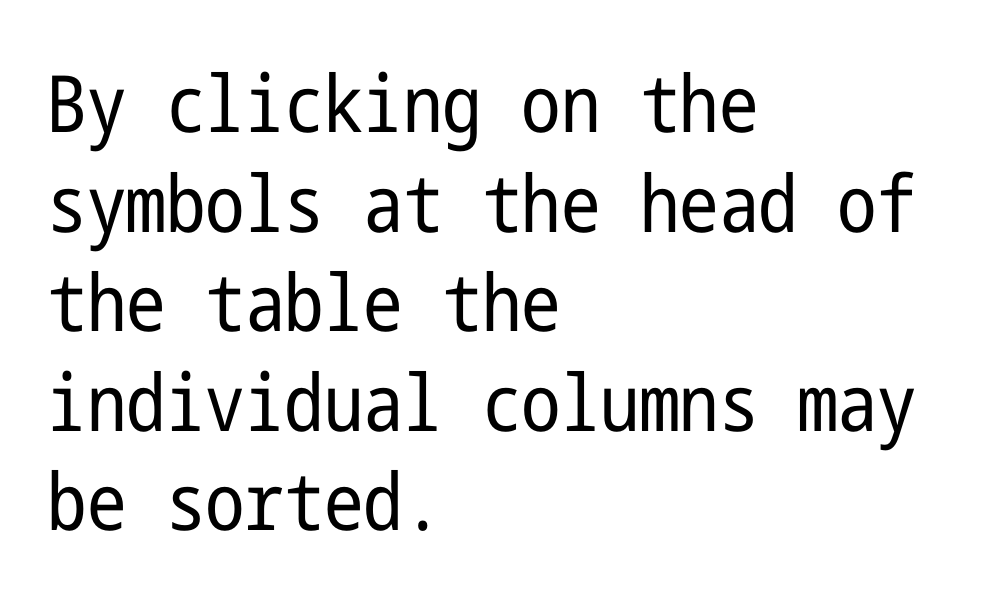
{"serif": "no", "italic": "no", "bold": "no", "weight": "regular", "width": "condensed", "stroke_contrast": "low", "x_height": "medium", "underline": "no", "align": "left", "line_spacing": "normal", "line_spacing_ratio": 1.26, "letter_spacing": "normal", "letter_spacing_em": 0.0, "glyph_px": 79}
